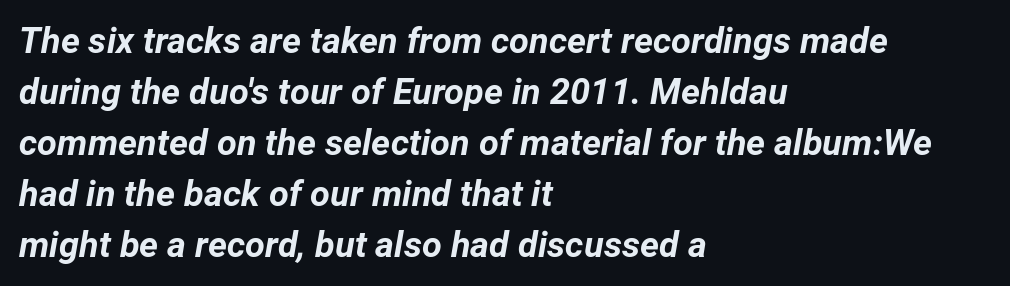
The image shows 36 px bold type, italic (leaning right); set left-aligned, normal line spacing (1.42x), normal letter spacing, not underlined; low stroke contrast and a medium x-height.
